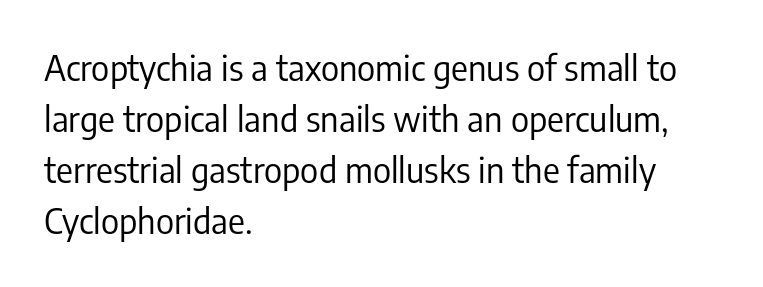
The image shows 35 px regular-weight, condensed sans-serif type, upright; set left-aligned, normal line spacing (1.46x), normal letter spacing, not underlined; low stroke contrast and a medium x-height.
